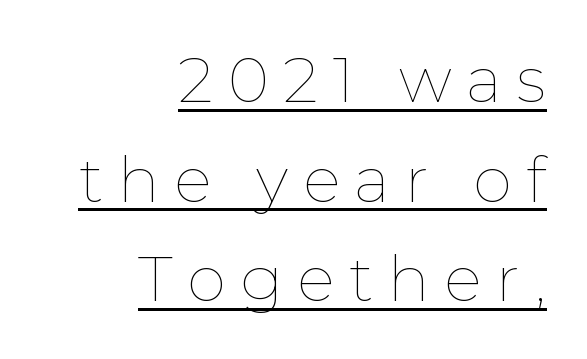
Q: Is the text bold? A: No.
Q: Is the text italic (slanted)? A: No, it is upright.
Q: Is the text underlined? A: Yes.
Q: How is the paragraph aligned? A: Right-aligned.
Q: Is the spacing between letters normal or unusually wide? A: Unusually wide.
Q: Is the spacing between lines tight, normal or loose? A: Normal.
Q: Width (condensed, normal, or wide)? A: Normal.
Q: Stroke contrast? A: Low.
Q: x-height? A: Medium.
Q: Monospaced? A: No.
